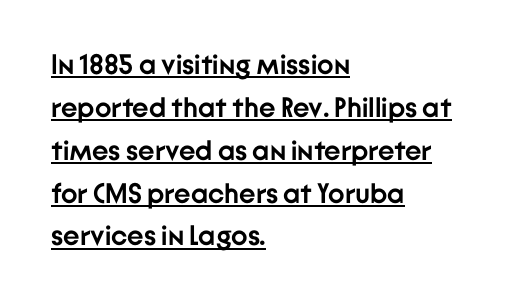
The rendered words wear a rule along their underside. You could not count columns in this text — the font is proportionally spaced. Where is the straight margin? On the left. Spacing between characters is what you'd get straight out of the box.
